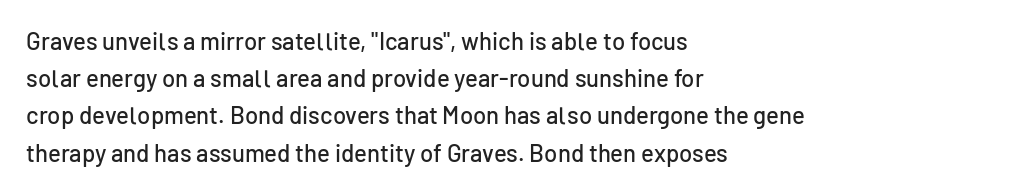
The image shows 24 px text type, upright; set left-aligned, normal line spacing (1.55x), normal letter spacing, not underlined.
